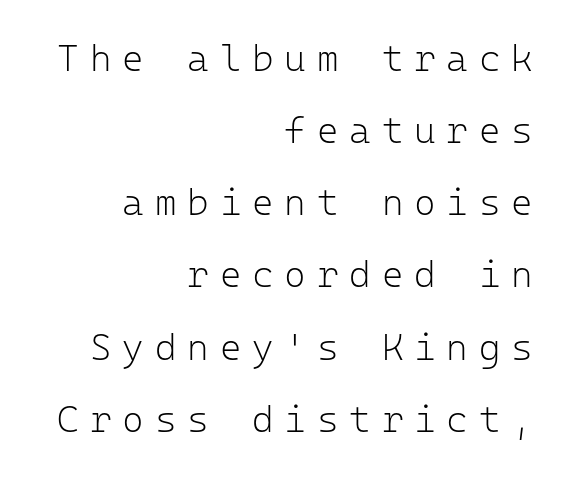
Q: Is the text bold? A: No.
Q: Is the text italic (slanted)? A: No, it is upright.
Q: Is the typeface a serif or a sans-serif typeface? A: Sans-serif.
Q: Is the text underlined? A: No.
Q: How is the paragraph aligned? A: Right-aligned.
Q: Is the spacing between letters normal or unusually wide? A: Unusually wide.
Q: Is the spacing between lines tight, normal or loose? A: Loose.
Q: Width (condensed, normal, or wide)? A: Normal.
Q: Stroke contrast? A: Low.
Q: x-height? A: Medium.
Q: Monospaced? A: Yes.
